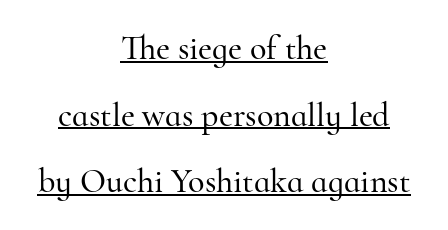
{"serif": "yes", "italic": "no", "width": "normal", "stroke_contrast": "high", "x_height": "small", "monospaced": "no", "underline": "yes", "align": "center", "line_spacing": "loose", "line_spacing_ratio": 1.96, "letter_spacing": "normal", "letter_spacing_em": 0.0, "glyph_px": 34}
